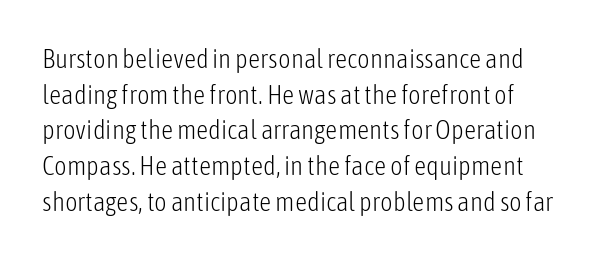
{"italic": "no", "bold": "no", "underline": "no", "align": "left", "line_spacing": "normal", "line_spacing_ratio": 1.32, "letter_spacing": "normal", "letter_spacing_em": 0.0, "glyph_px": 27}
